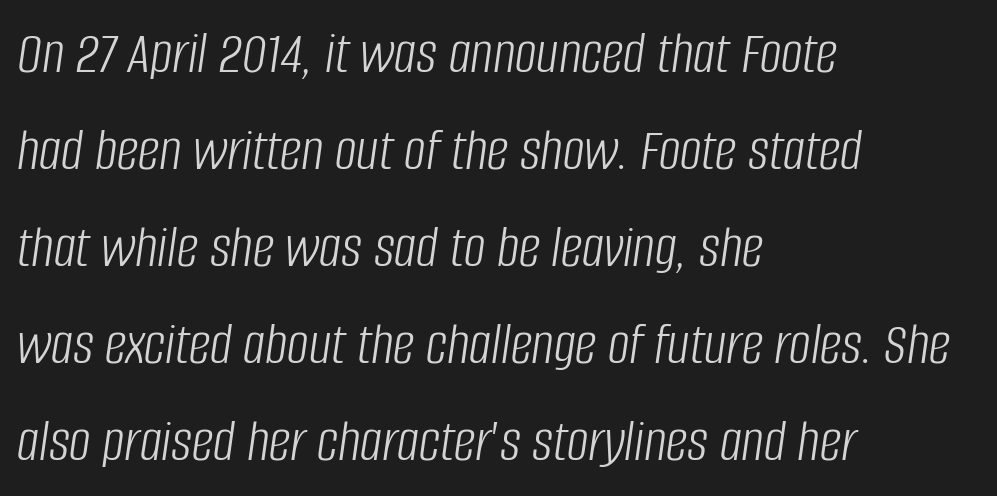
Nobody touched the tracking dial on this one. The passage shown is typed in a proportional face where columns would drift. The typesetting does not lean heavy: it is not bold. The words here are not underlined.
